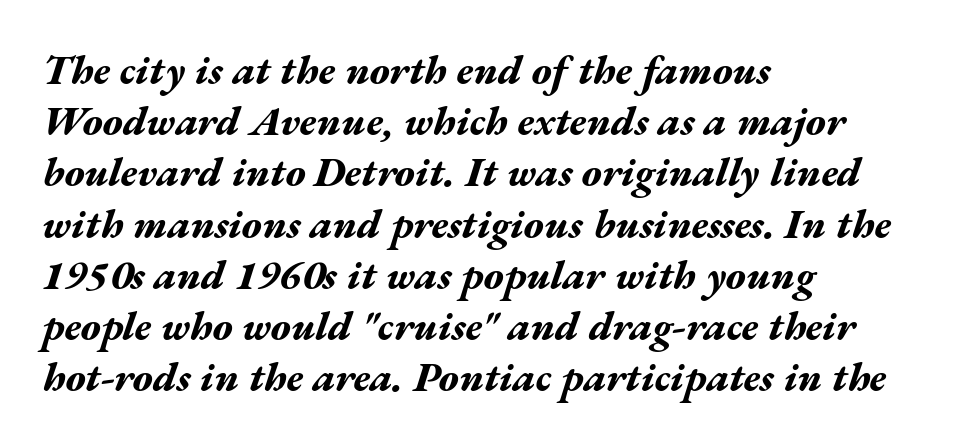
{"italic": "yes", "lean": "right", "slant_degrees": 17, "bold": "yes", "weight": "bold", "width": "wide", "stroke_contrast": "medium", "x_height": "medium", "monospaced": "no", "underline": "no", "align": "left", "line_spacing": "normal", "line_spacing_ratio": 1.25, "letter_spacing": "normal", "letter_spacing_em": 0.0, "glyph_px": 41}
